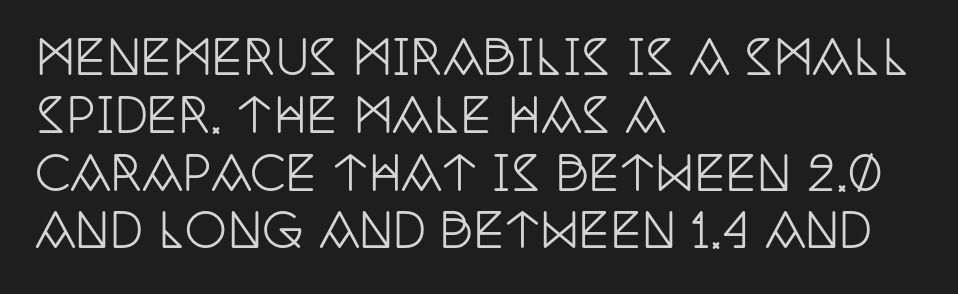
The image shows 47 px condensed serif type, upright; set left-aligned, line spacing 1.23x, normal letter spacing, not underlined; low stroke contrast and a large x-height.
